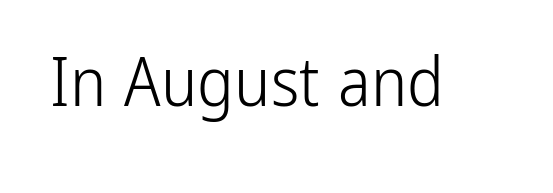
Each word holds together tightly as a unit, with standard inter-letter gaps. A roman cut, with each character standing at attention. Spacing verdict: proportional, widths tailored to each character. The zone under the glyphs is completely vacant. Stroke thickness stays within the range of a standard reading face or lighter.
